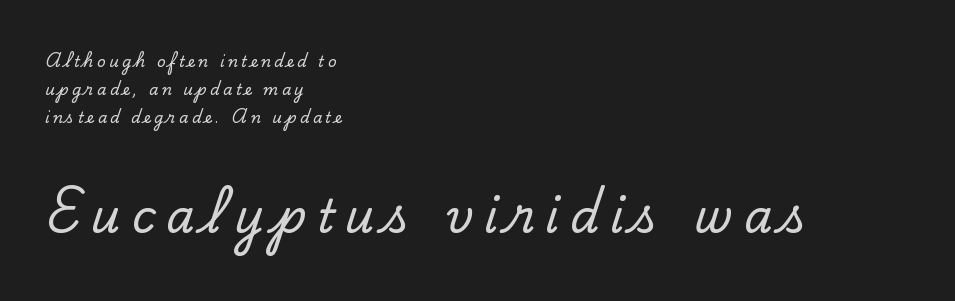
The image shows 46 px serif type; set left-aligned, line spacing 1.87x, unusually wide letter spacing (+0.23 em), not underlined; the second (bottom) block is 3.07x larger; low stroke contrast and a small x-height.
